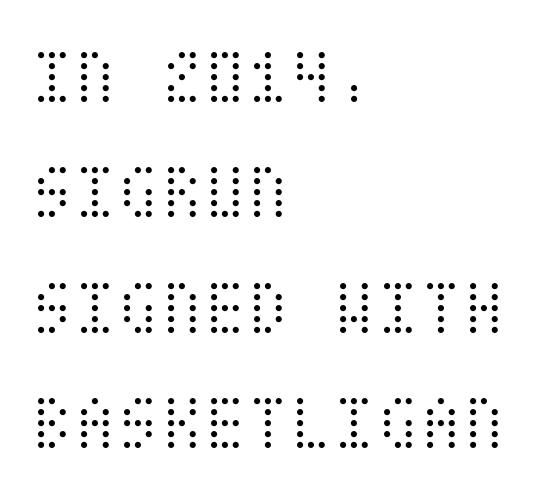
Q: Is the text bold? A: No.
Q: Is the text italic (slanted)? A: No, it is upright.
Q: Is the text underlined? A: No.
Q: How is the paragraph aligned? A: Left-aligned.
Q: Is the spacing between letters normal or unusually wide? A: Normal.
Q: Is the spacing between lines tight, normal or loose? A: Normal.
Q: Width (condensed, normal, or wide)? A: Condensed.
Q: Stroke contrast? A: Medium.
Q: x-height? A: Large.
